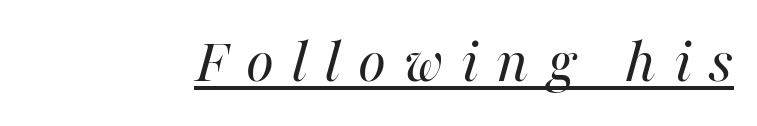
{"italic": "yes", "lean": "right", "slant_degrees": 16, "bold": "no", "weight": "regular", "width": "normal", "stroke_contrast": "high", "x_height": "medium", "monospaced": "no", "underline": "yes", "letter_spacing": "wide", "letter_spacing_em": 0.27, "glyph_px": 64}
